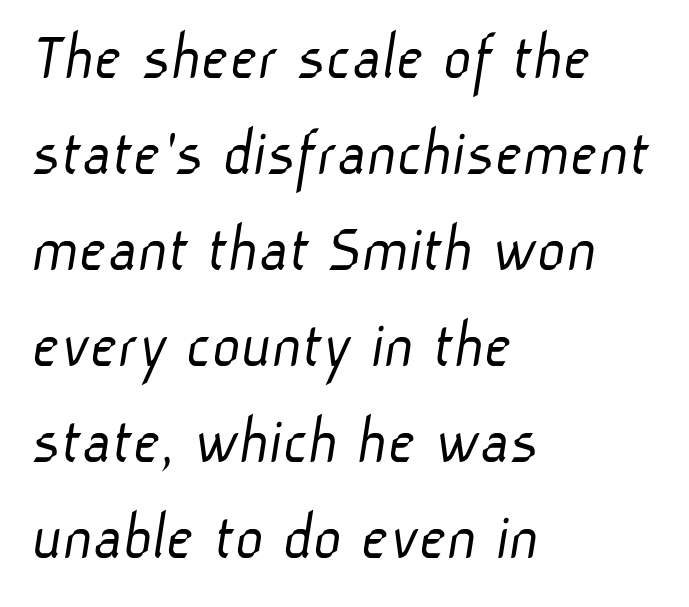
{"serif": "no", "bold": "no", "weight": "light", "width": "normal", "stroke_contrast": "low", "x_height": "medium", "monospaced": "no", "underline": "no", "align": "left", "line_spacing": "normal", "line_spacing_ratio": 1.39, "letter_spacing": "normal", "letter_spacing_em": 0.0, "glyph_px": 69}
